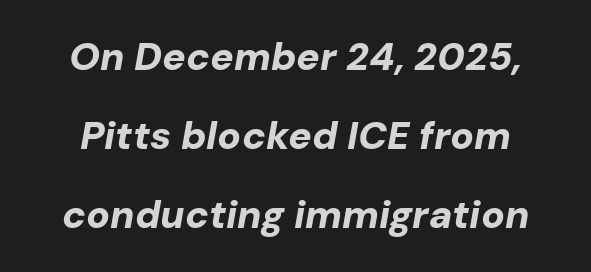
The image shows 39 px bold type, italic (leaning right); set loose line spacing (2.02x), normal letter spacing, not underlined; low stroke contrast and a medium x-height.
